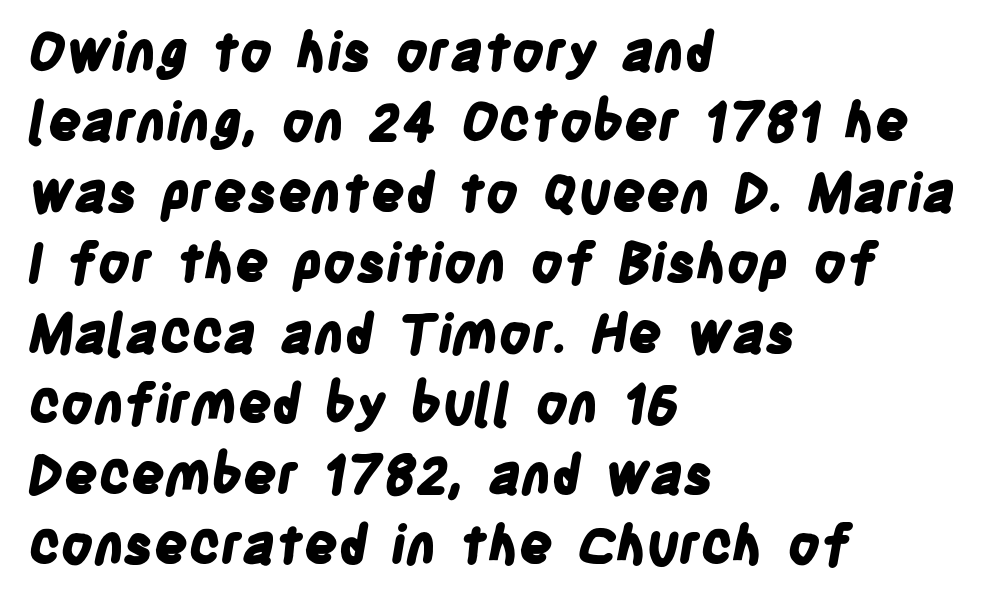
The image shows 53 px bold, condensed sans-serif type; set left-aligned, normal line spacing (1.33x), normal letter spacing, not underlined; low stroke contrast and a large x-height.
